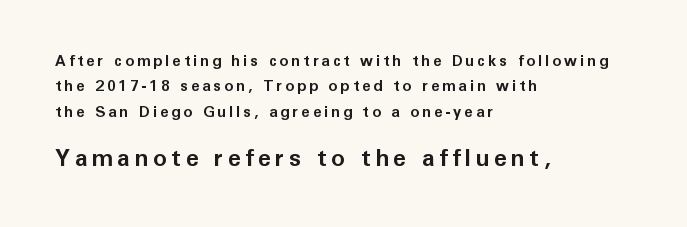
{"italic": "no", "bold": "yes", "underline": "no", "align": "left", "line_spacing": "normal", "line_spacing_ratio": 1.69, "letter_spacing": "wide", "letter_spacing_em": 0.2, "larger_block": "second", "size_ratio": 1.53, "glyph_px": 23}
